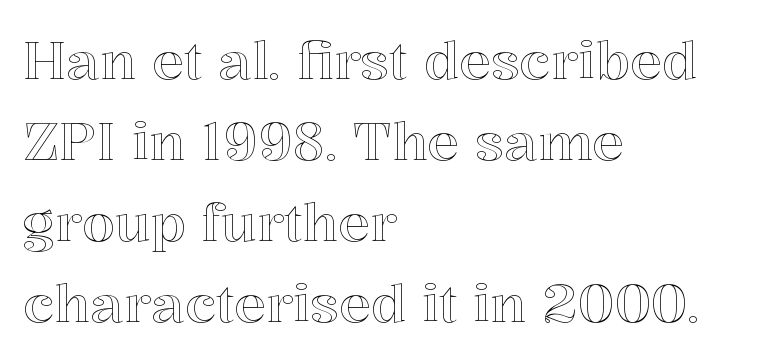
The image shows 53 px text type, upright; set left-aligned, normal line spacing (1.53x), normal letter spacing, not underlined; a medium x-height.
